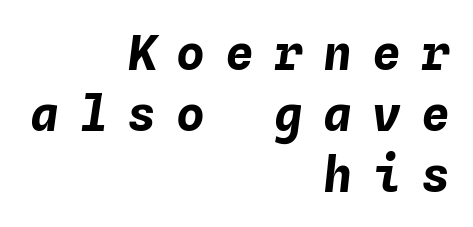
Underlining? Definitely not there. The lettering tilts uniformly, giving the passage an italic look. Every character here occupies the same horizontal width, giving the sample a typewriter-like rhythm. The characters look thick and weighty, a clear bold.
